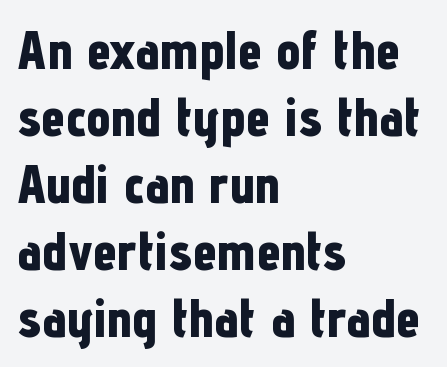
Q: Is the text bold? A: Yes.
Q: Is the text italic (slanted)? A: No, it is upright.
Q: Is the typeface a serif or a sans-serif typeface? A: Sans-serif.
Q: Is the text underlined? A: No.
Q: How is the paragraph aligned? A: Left-aligned.
Q: Is the spacing between letters normal or unusually wide? A: Normal.
Q: Width (condensed, normal, or wide)? A: Condensed.
Q: Stroke contrast? A: Low.
Q: x-height? A: Medium.
Q: Monospaced? A: No.
